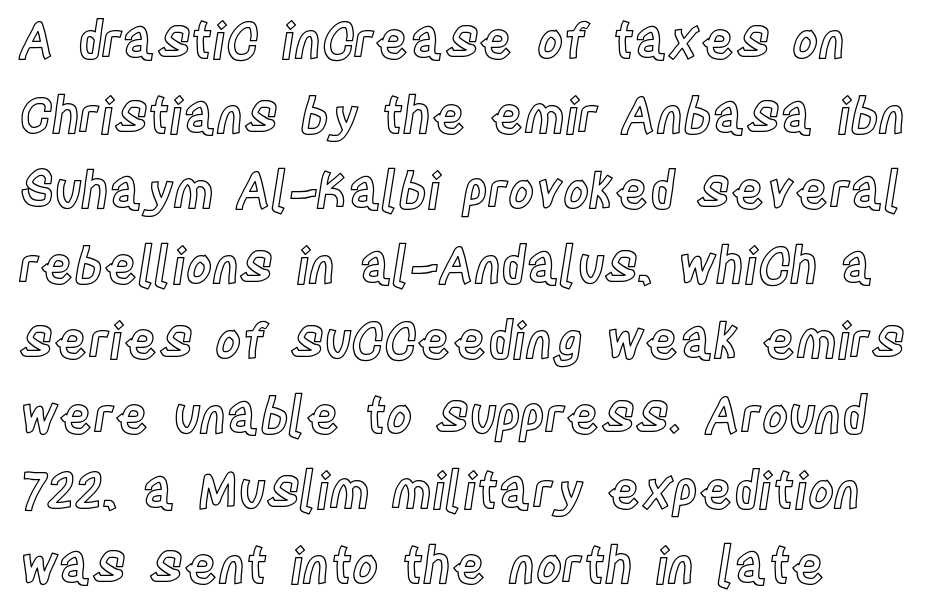
{"width": "condensed", "x_height": "large", "monospaced": "no", "underline": "no", "align": "left", "line_spacing": "normal", "line_spacing_ratio": 1.5, "letter_spacing": "normal", "letter_spacing_em": 0.0, "glyph_px": 50}
